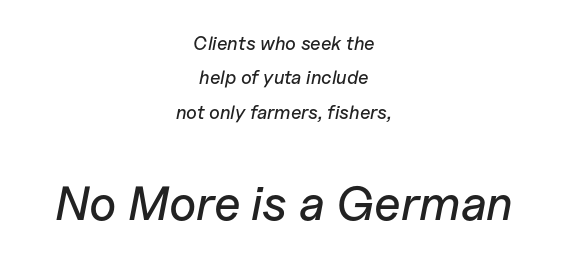
Character widths vary here, with narrow letters taking less room than wide ones. Does extra space separate the letters? No, they use regular spacing. Compared with ordinary roman type, these characters are visibly tilted. Caption: upper text group reduced, lower text group enlarged.
